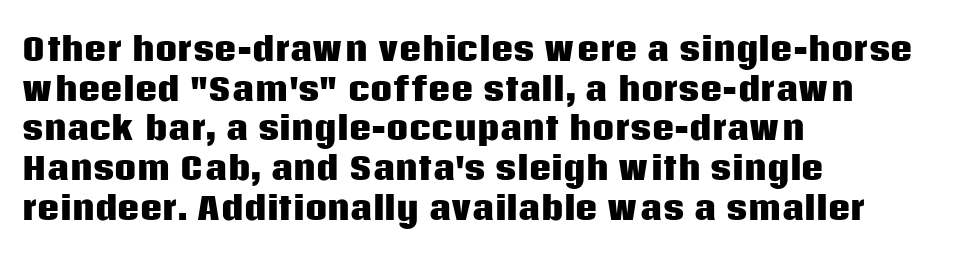
Note: no serifs on the glyphs. Vertical strokes here are truly vertical. Reading down the block, your eye returns to a fixed left position each line. Pretty heavy lettering here — definitely bold. This rendering features lettering with no underline. Normally led — the rows are evenly, conventionally spaced.
